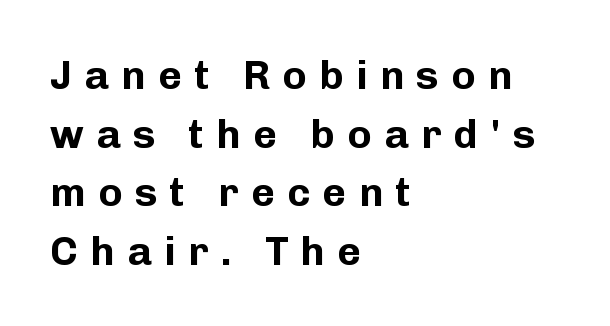
The image shows 41 px bold sans-serif type, upright; set left-aligned, normal line spacing (1.43x), unusually wide letter spacing (+0.3 em), not underlined; low stroke contrast and a medium x-height.
